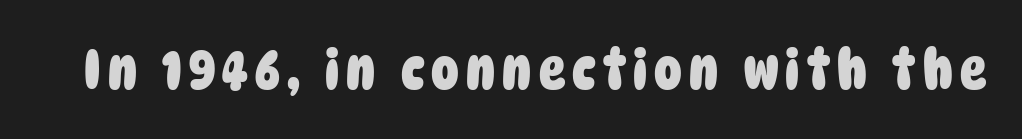
Q: Is the text bold? A: Yes.
Q: Is the typeface a serif or a sans-serif typeface? A: Sans-serif.
Q: Is the text underlined? A: No.
Q: Width (condensed, normal, or wide)? A: Condensed.
Q: Stroke contrast? A: Low.
Q: x-height? A: Large.
Q: Monospaced? A: No.
